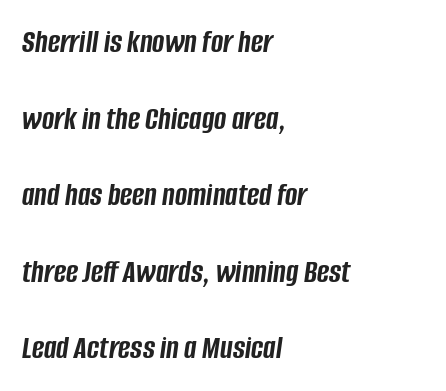
Q: Is the text bold? A: Yes.
Q: Is the text italic (slanted)? A: Yes, it leans right by about 8 degrees.
Q: Is the text underlined? A: No.
Q: How is the paragraph aligned? A: Left-aligned.
Q: Is the spacing between letters normal or unusually wide? A: Normal.
Q: Is the spacing between lines tight, normal or loose? A: Loose.
Q: Width (condensed, normal, or wide)? A: Condensed.
Q: Stroke contrast? A: Low.
Q: x-height? A: Large.
Q: Monospaced? A: No.
